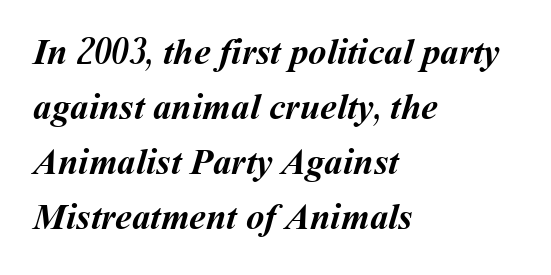
Nobody drew a line under any word here. On the weight axis this lands at bold, roughly 700. The text block is weighted toward the left margin, trailing off unevenly rightward. How are the letters spaced? Ordinarily, with no added tracking.
